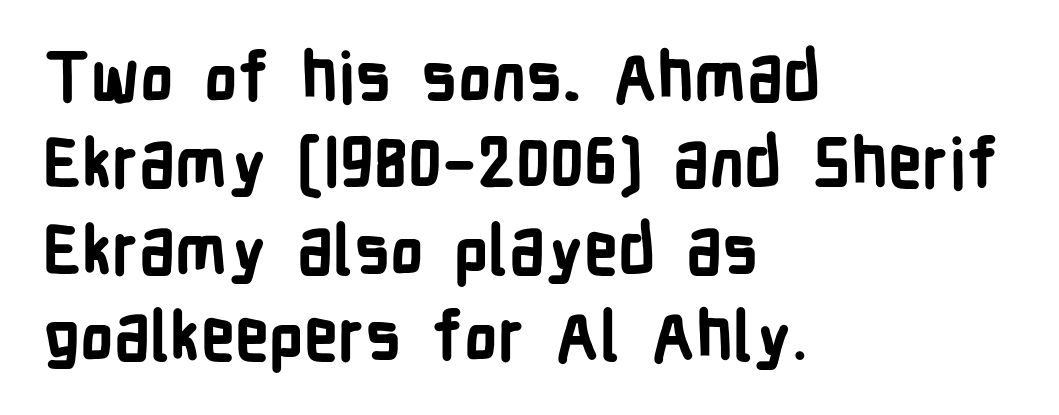
The lines in this sample share a left origin and differ only in where they stop. The face used here is a sans, in the tradition of grotesques and geometrics. Compared with an ordinary text face, these strokes are far heavier — a full bold. Here the designer chose a conventional face with non-uniform glyph widths. Inter-character spacing is left at the font's built-in metrics. In terms of posture, this sample is upright.
